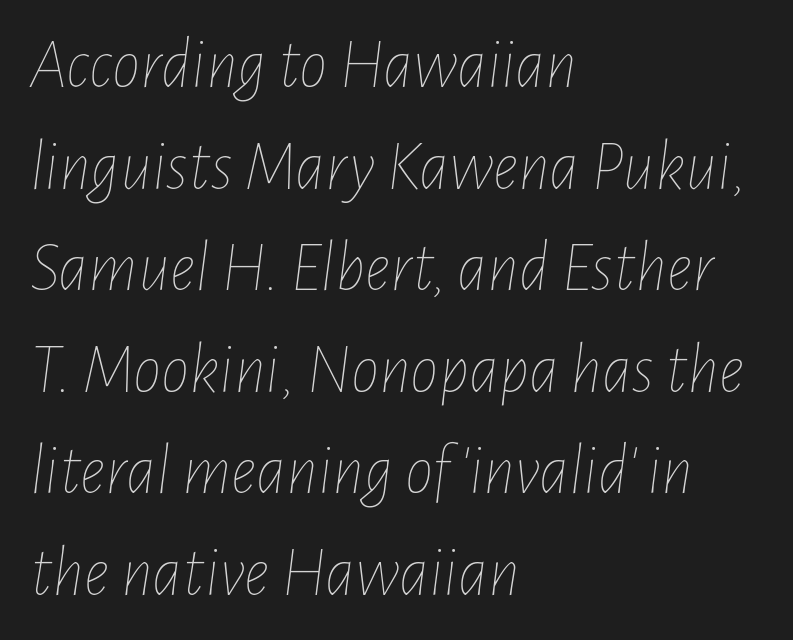
Q: Is the text bold? A: No.
Q: Is the text italic (slanted)? A: Yes, it leans right by about 7 degrees.
Q: Is the text underlined? A: No.
Q: How is the paragraph aligned? A: Left-aligned.
Q: Is the spacing between letters normal or unusually wide? A: Normal.
Q: Is the spacing between lines tight, normal or loose? A: Normal.
Q: Width (condensed, normal, or wide)? A: Condensed.
Q: Stroke contrast? A: Low.
Q: x-height? A: Medium.
Q: Monospaced? A: No.
